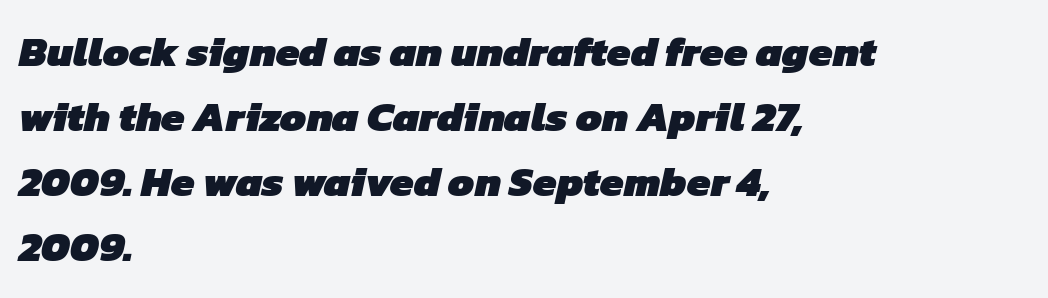
The image shows 42 px heavy sans-serif type; set left-aligned, normal line spacing (1.55x), normal letter spacing, not underlined; low stroke contrast and a medium x-height.
